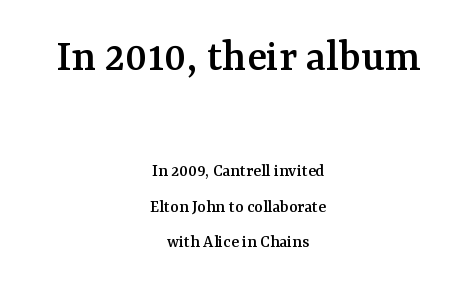
The initial chunk of copy outweighs the following chunk in type size. Varying glyph widths throughout — classic text-font behaviour. Yep, those are serifs on the letters. Letters rest on an invisible, unmarked baseline. Every character sits straight up, as roman type does.
